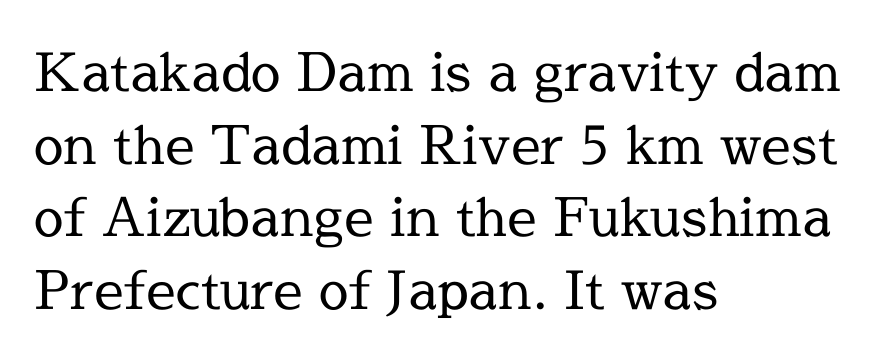
This is the regular roman posture of the typeface. Honestly, the row spacing looks completely unremarkable. The paragraph shown leans on its left margin. Spacing verdict: proportional, widths tailored to each character. The foot of each line stays bare and open. This is not heavy type; no bold has been used.
